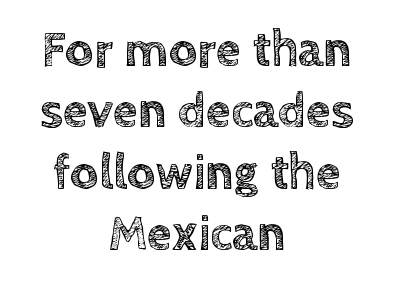
Q: Is the text italic (slanted)? A: No, it is upright.
Q: Is the text underlined? A: No.
Q: How is the paragraph aligned? A: Centered.
Q: Is the spacing between letters normal or unusually wide? A: Normal.
Q: Width (condensed, normal, or wide)? A: Normal.
Q: x-height? A: Large.
Q: Monospaced? A: No.
